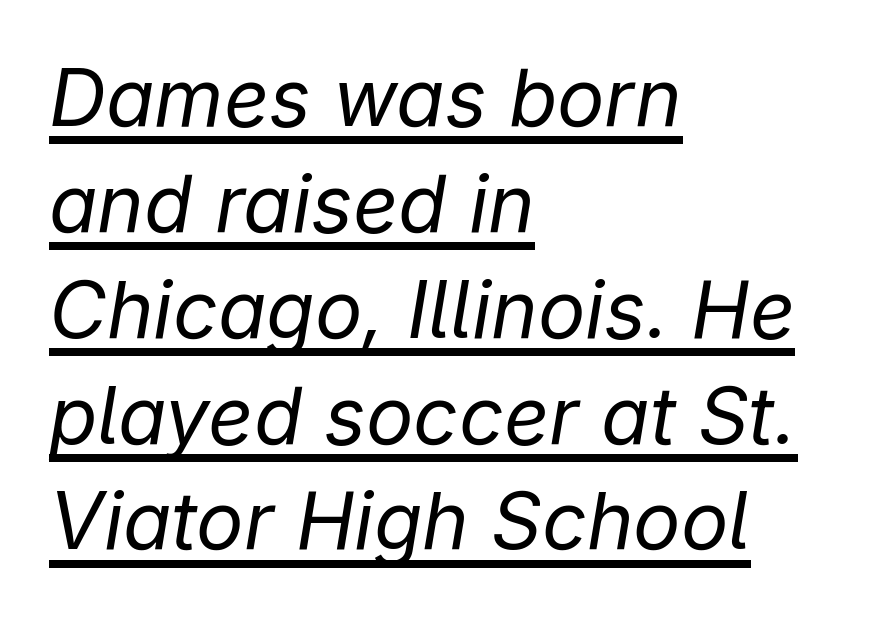
The image shows 79 px regular-weight type, italic (leaning right); set left-aligned, normal line spacing (1.34x), normal letter spacing, underlined; low stroke contrast and a medium x-height.
